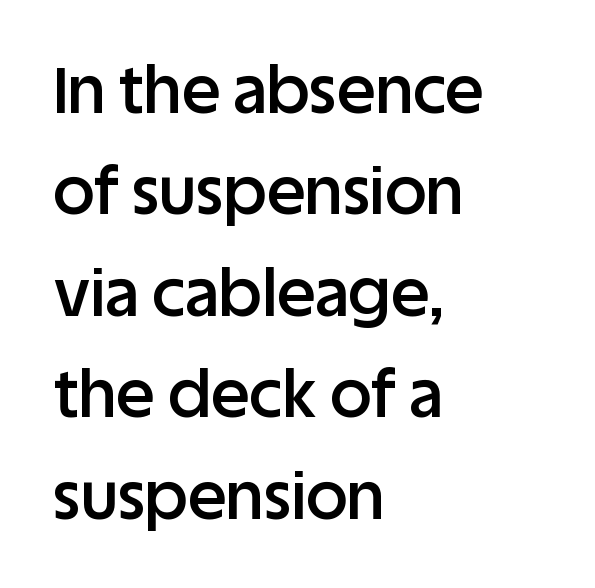
Words float on clear page, feet unadorned. The designer left line spacing at the default. Every character sits straight up, as roman type does. No extra tracking has been applied to these lines. Visually the block forms a straight wall on the left and a jagged coastline on the right.
